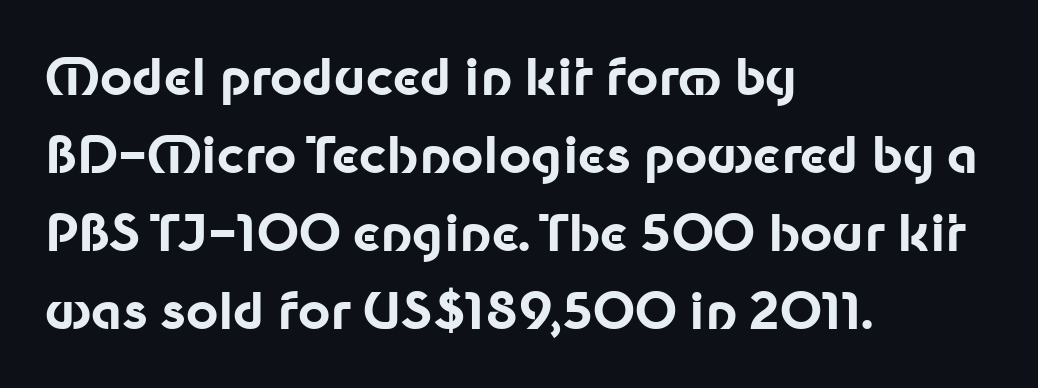
The image shows 50 px bold sans-serif type, upright; set left-aligned, normal line spacing (1.56x), normal letter spacing, not underlined; low stroke contrast and a medium x-height.
